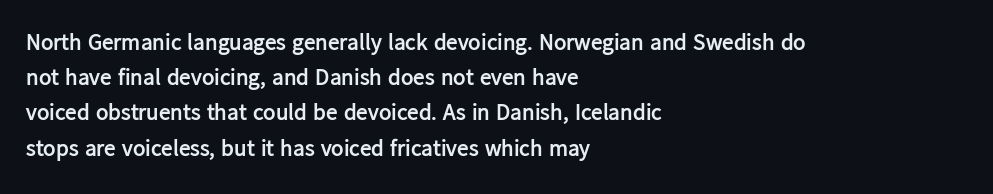
Each new line begins a customary step beneath the previous one. This rendering leaves character spacing at its baseline value. The lettering stays uniformly vertical, giving the passage a roman look. This rendering features lettering with no underline. A student would call this left alignment; a typographer would say flush left, rag right. Is the type bold? Yes — the strokes are clearly thick and heavy.
